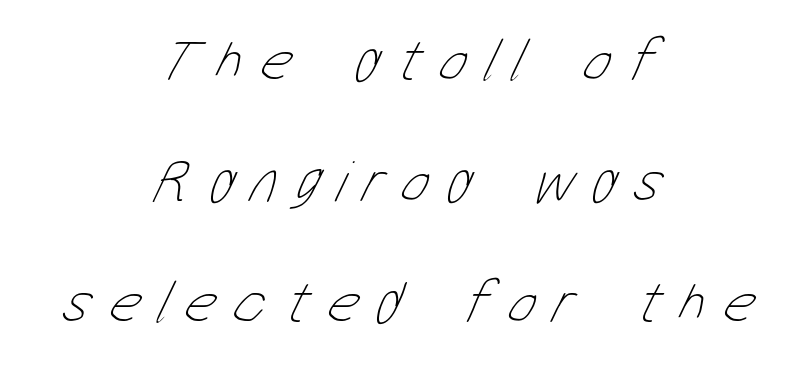
The image shows 60 px thin, condensed type; set centered, loose line spacing (2.02x), unusually wide letter spacing (+0.3 em), not underlined; low stroke contrast and a medium x-height.
